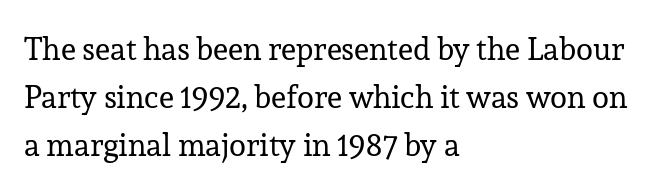
{"serif": "yes", "italic": "no", "bold": "no", "weight": "regular", "width": "normal", "stroke_contrast": "low", "x_height": "medium", "monospaced": "no", "underline": "no", "align": "left", "line_spacing": "normal", "line_spacing_ratio": 1.55, "letter_spacing": "normal", "letter_spacing_em": 0.0, "glyph_px": 31}
